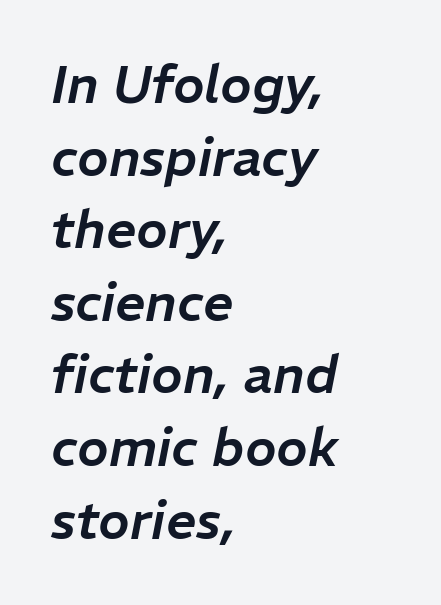
{"italic": "yes", "lean": "right", "slant_degrees": 11, "width": "normal", "stroke_contrast": "low", "x_height": "medium", "monospaced": "no", "underline": "no", "align": "left", "line_spacing": "normal", "line_spacing_ratio": 1.37, "letter_spacing": "normal", "letter_spacing_em": 0.0, "glyph_px": 53}
